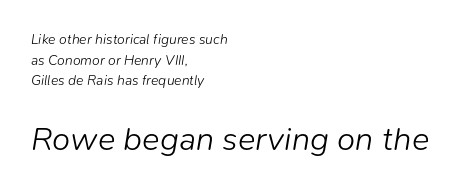
{"italic": "yes", "lean": "right", "slant_degrees": 9, "bold": "no", "weight": "light", "width": "normal", "stroke_contrast": "low", "x_height": "medium", "monospaced": "no", "underline": "no", "align": "left", "line_spacing": "normal", "line_spacing_ratio": 1.47, "letter_spacing": "normal", "letter_spacing_em": 0.0, "larger_block": "second", "size_ratio": 2.36, "glyph_px": 33}
